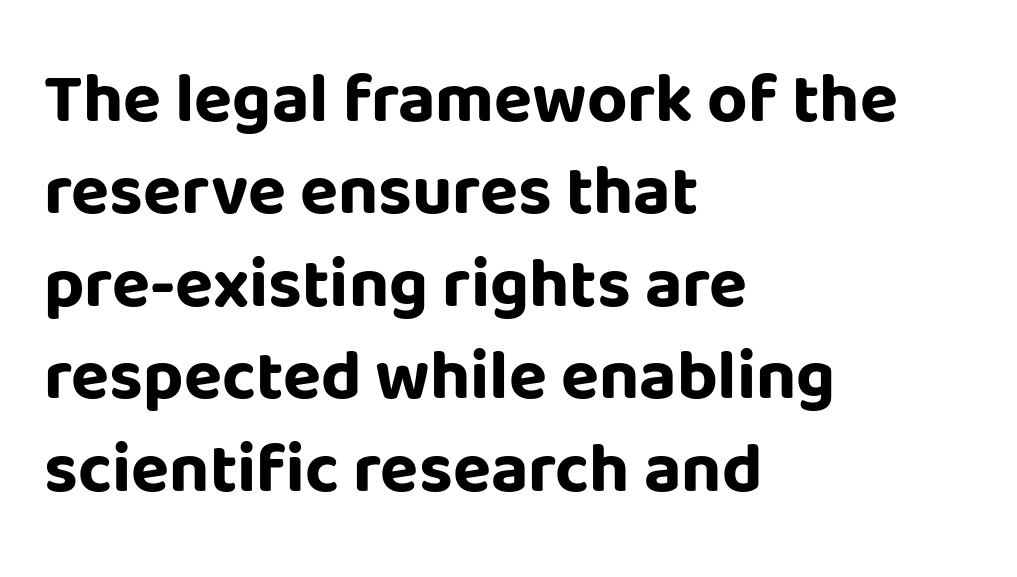
{"serif": "no", "italic": "no", "bold": "yes", "weight": "bold", "width": "normal", "stroke_contrast": "low", "x_height": "large", "monospaced": "no", "underline": "no", "align": "left", "line_spacing": "normal", "line_spacing_ratio": 1.32, "letter_spacing": "normal", "letter_spacing_em": 0.0, "glyph_px": 70}
